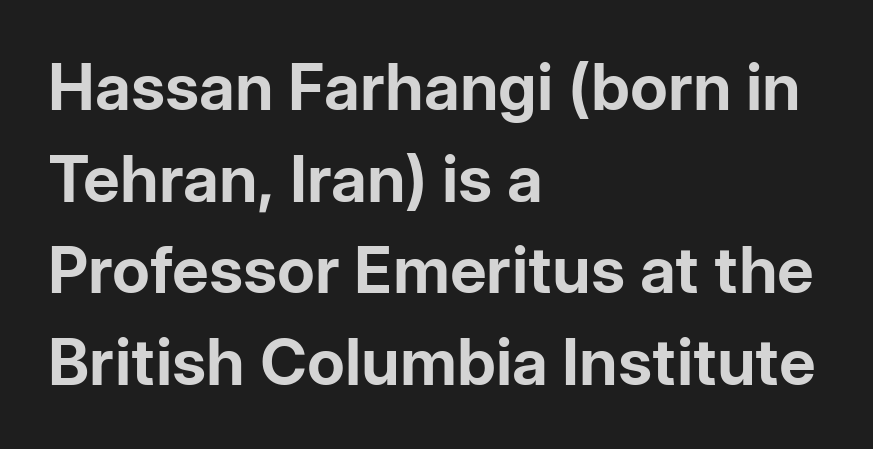
{"serif": "no", "italic": "no", "bold": "yes", "weight": "bold", "width": "normal", "stroke_contrast": "low", "x_height": "medium", "monospaced": "no", "underline": "no", "align": "left", "line_spacing": "normal", "line_spacing_ratio": 1.43, "letter_spacing": "normal", "letter_spacing_em": 0.0, "glyph_px": 64}
